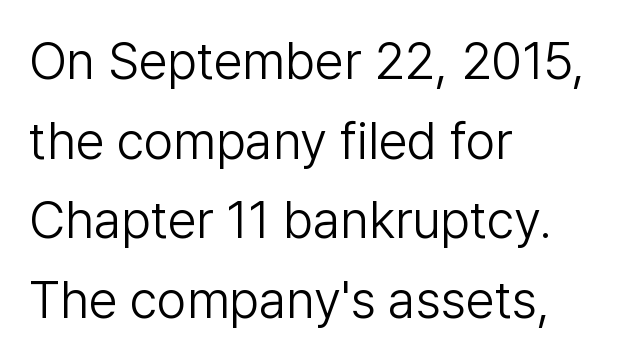
One glance says typical: line gaps are just what's usual. Where is the straight margin? On the left. The letterforms sit at book weight or below. Tall strokes in this sample are plumb rather than angled. Honestly, there is no underline to notice here at all. Typographically, this falls in the sans-serif category.
